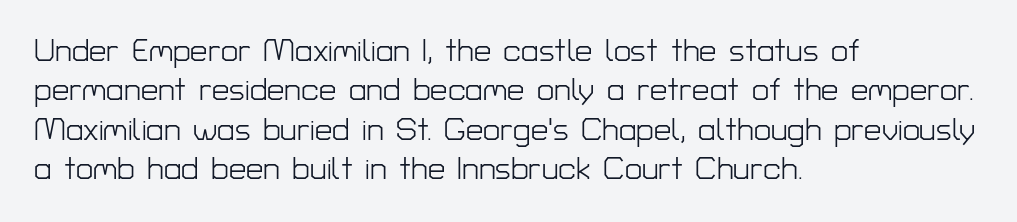
Q: Is the text bold? A: No.
Q: Is the text italic (slanted)? A: No, it is upright.
Q: Is the typeface a serif or a sans-serif typeface? A: Sans-serif.
Q: Is the text underlined? A: No.
Q: How is the paragraph aligned? A: Left-aligned.
Q: Is the spacing between letters normal or unusually wide? A: Normal.
Q: Is the spacing between lines tight, normal or loose? A: Normal.
Q: Width (condensed, normal, or wide)? A: Normal.
Q: Stroke contrast? A: Low.
Q: x-height? A: Medium.
Q: Monospaced? A: No.
